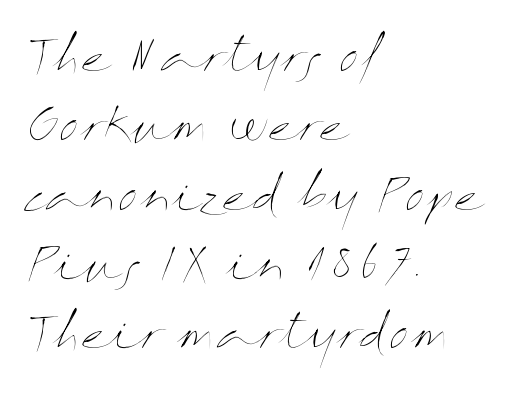
{"bold": "no", "weight": "thin", "width": "wide", "stroke_contrast": "medium", "x_height": "medium", "monospaced": "no", "underline": "no", "align": "left", "line_spacing": "normal", "line_spacing_ratio": 1.54, "letter_spacing": "normal", "letter_spacing_em": 0.0, "glyph_px": 45}
